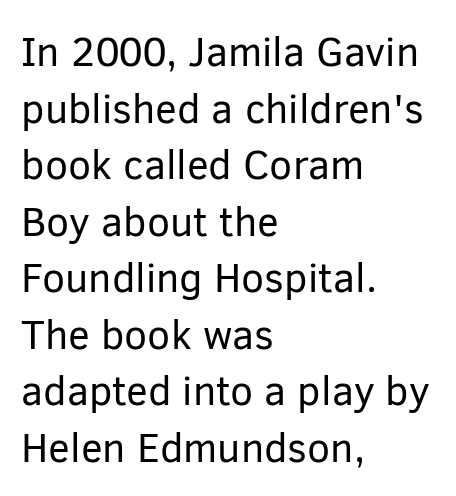
Q: Is the text bold? A: No.
Q: Is the text italic (slanted)? A: No, it is upright.
Q: Is the typeface a serif or a sans-serif typeface? A: Sans-serif.
Q: Is the text underlined? A: No.
Q: How is the paragraph aligned? A: Left-aligned.
Q: Is the spacing between letters normal or unusually wide? A: Normal.
Q: Is the spacing between lines tight, normal or loose? A: Normal.
Q: Width (condensed, normal, or wide)? A: Normal.
Q: Stroke contrast? A: Low.
Q: x-height? A: Medium.
Q: Monospaced? A: No.
